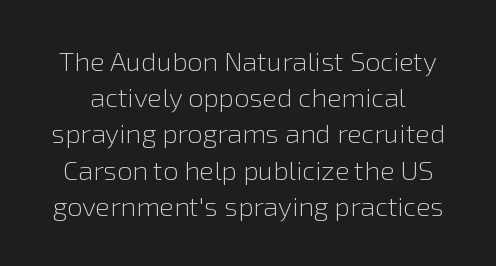
Q: Is the text bold? A: No.
Q: Is the text italic (slanted)? A: No, it is upright.
Q: Is the text underlined? A: No.
Q: Is the spacing between letters normal or unusually wide? A: Normal.
Q: Is the spacing between lines tight, normal or loose? A: Normal.
